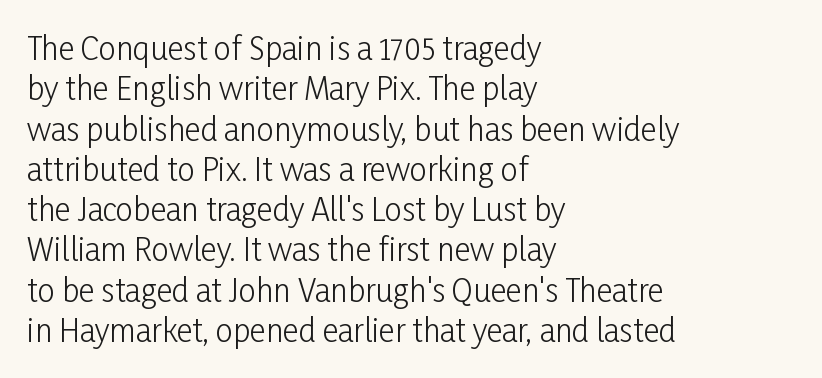
Q: Is the text bold? A: No.
Q: Is the text italic (slanted)? A: No, it is upright.
Q: Is the typeface a serif or a sans-serif typeface? A: Sans-serif.
Q: Is the text underlined? A: No.
Q: How is the paragraph aligned? A: Left-aligned.
Q: Is the spacing between letters normal or unusually wide? A: Normal.
Q: Is the spacing between lines tight, normal or loose? A: Normal.
Q: Width (condensed, normal, or wide)? A: Condensed.
Q: Stroke contrast? A: Low.
Q: x-height? A: Medium.
Q: Monospaced? A: No.
